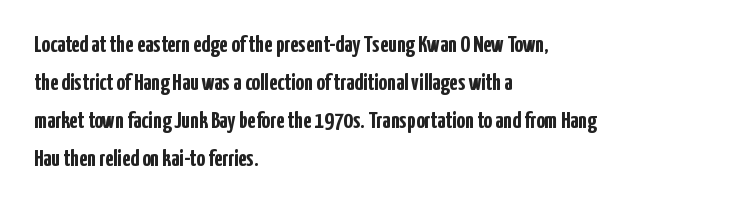
Any mark beneath the type? The region is blank. The letters stand upright; this is a roman face. The type is set solid horizontally, with unmodified tracking. Which margin do the lines hug? The left one — the right edge is uneven. The rendering uses a bold face; every stroke is thick and dark.
